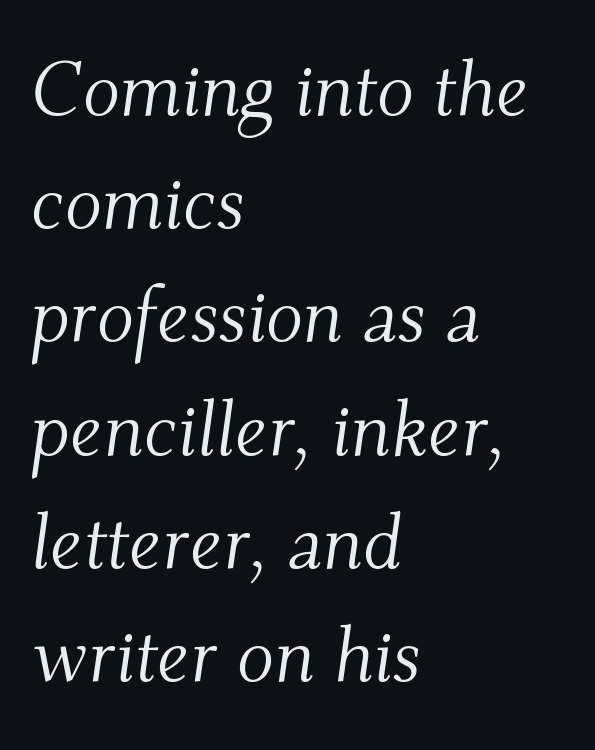
The specimen omits any rule beneath the text block's lines. Caption: face not bold, strokes unweighted. This sample uses a serif face. The face used here is proportionally spaced, like ordinary book or web type. Baseline-to-baseline distance is the conventional proportion of letter height. The line texture is even and compact thanks to regular tracking.
